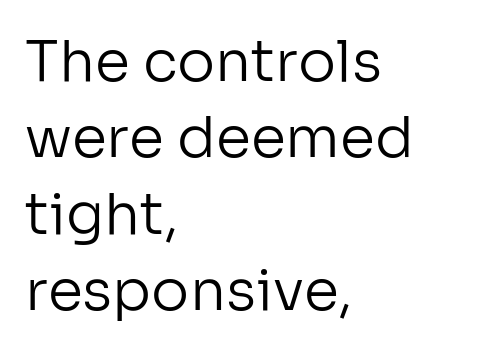
The image shows 57 px regular-weight sans-serif type, upright; set left-aligned, normal line spacing (1.34x), normal letter spacing, not underlined; low stroke contrast and a medium x-height.
